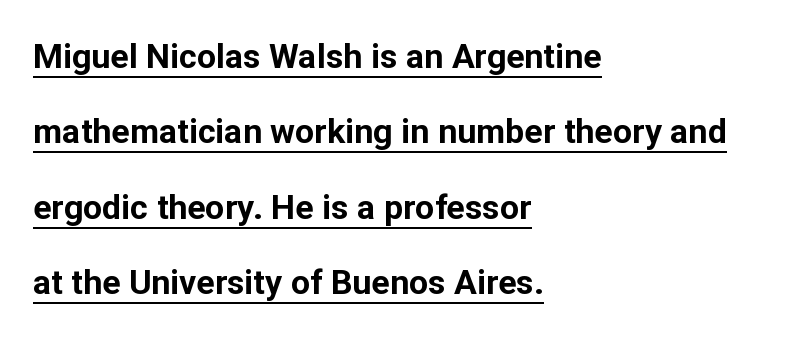
Q: Is the text bold? A: Yes.
Q: Is the text italic (slanted)? A: No, it is upright.
Q: Is the typeface a serif or a sans-serif typeface? A: Sans-serif.
Q: Is the text underlined? A: Yes.
Q: How is the paragraph aligned? A: Left-aligned.
Q: Is the spacing between letters normal or unusually wide? A: Normal.
Q: Is the spacing between lines tight, normal or loose? A: Loose.
Q: Width (condensed, normal, or wide)? A: Normal.
Q: Stroke contrast? A: Low.
Q: x-height? A: Medium.
Q: Monospaced? A: No.
